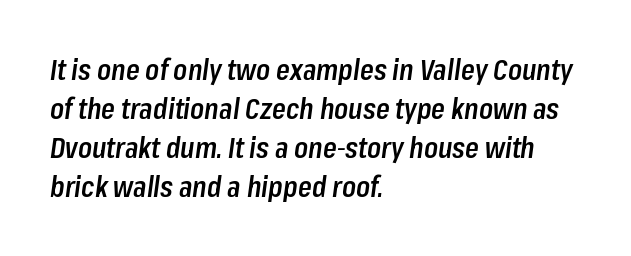
{"italic": "yes", "lean": "right", "slant_degrees": 8, "bold": "semi", "weight": "semibold", "width": "condensed", "stroke_contrast": "low", "x_height": "medium", "monospaced": "no", "underline": "no", "align": "left", "line_spacing": "normal", "line_spacing_ratio": 1.39, "letter_spacing": "normal", "letter_spacing_em": 0.0, "glyph_px": 28}
